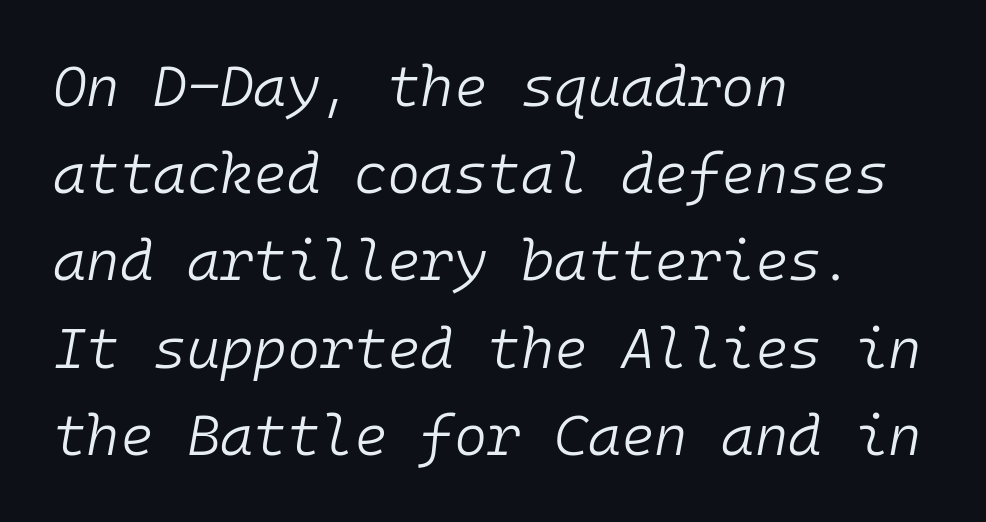
The image shows 57 px light type, italic (leaning right), monospaced; set left-aligned, normal line spacing (1.53x), normal letter spacing, not underlined; low stroke contrast and a medium x-height.
